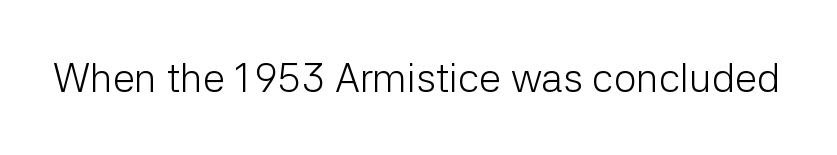
Q: Is the text bold? A: No.
Q: Is the text italic (slanted)? A: No, it is upright.
Q: Is the typeface a serif or a sans-serif typeface? A: Sans-serif.
Q: Is the text underlined? A: No.
Q: Is the spacing between letters normal or unusually wide? A: Normal.
Q: Width (condensed, normal, or wide)? A: Normal.
Q: Stroke contrast? A: Low.
Q: x-height? A: Medium.
Q: Monospaced? A: No.
